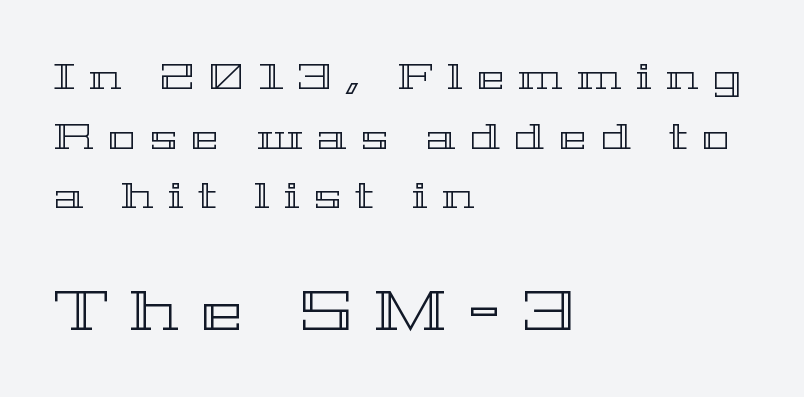
Q: Is the text italic (slanted)? A: No, it is upright.
Q: Is the text underlined? A: No.
Q: How is the paragraph aligned? A: Left-aligned.
Q: Is the spacing between letters normal or unusually wide? A: Unusually wide.
Q: Is the spacing between lines tight, normal or loose? A: Normal.
Q: Which block of text is set in a larger size, the first (top) or the second (bottom)? A: The second (bottom) one.
Q: Width (condensed, normal, or wide)? A: Wide.
Q: x-height? A: Medium.
Q: Monospaced? A: No.
